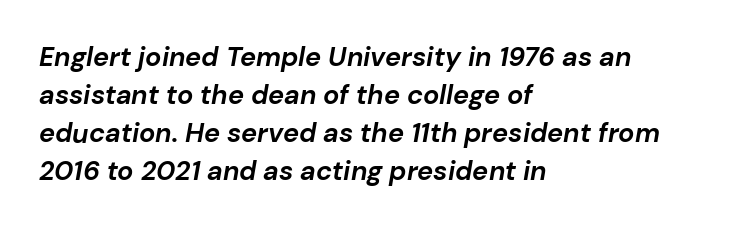
{"italic": "yes", "lean": "right", "slant_degrees": 10, "bold": "yes", "underline": "no", "align": "left", "line_spacing": "normal", "line_spacing_ratio": 1.41, "letter_spacing": "normal", "letter_spacing_em": 0.0, "glyph_px": 27}
